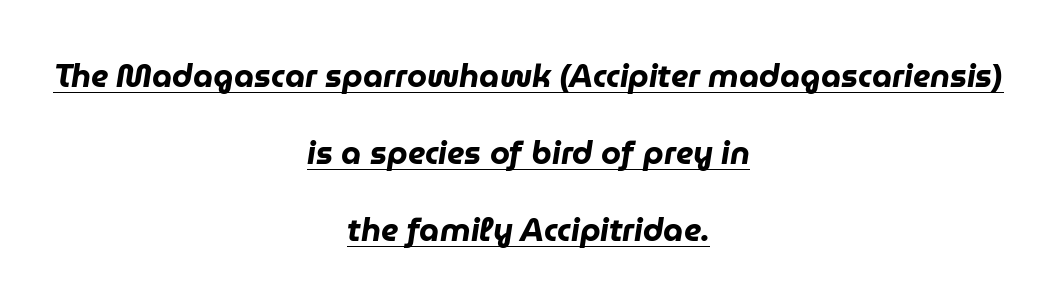
The image shows 32 px heavy type, italic (leaning right); set centered, loose line spacing (2.4x), normal letter spacing, underlined; low stroke contrast and a medium x-height.
